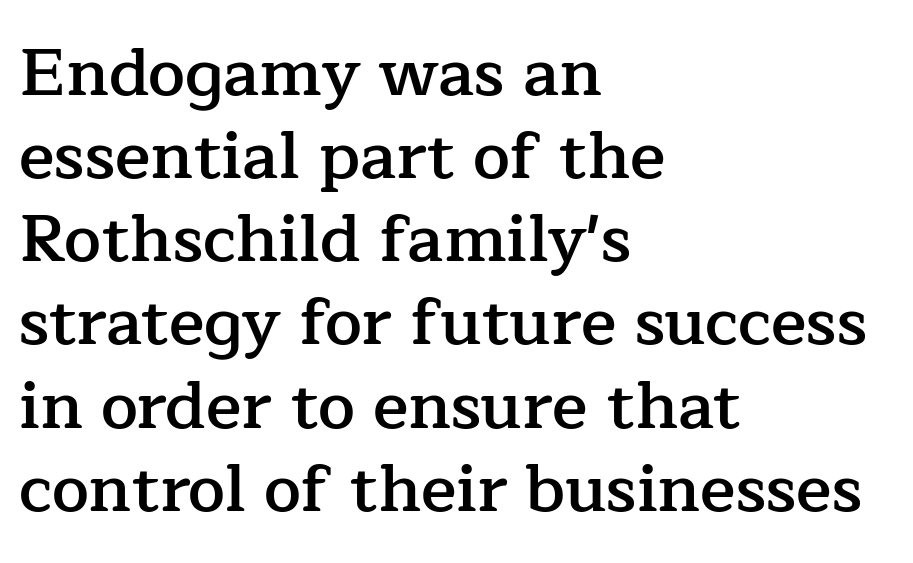
The image shows 66 px semibold serif type, upright; set left-aligned, normal line spacing (1.26x), normal letter spacing, not underlined; low stroke contrast and a medium x-height.
